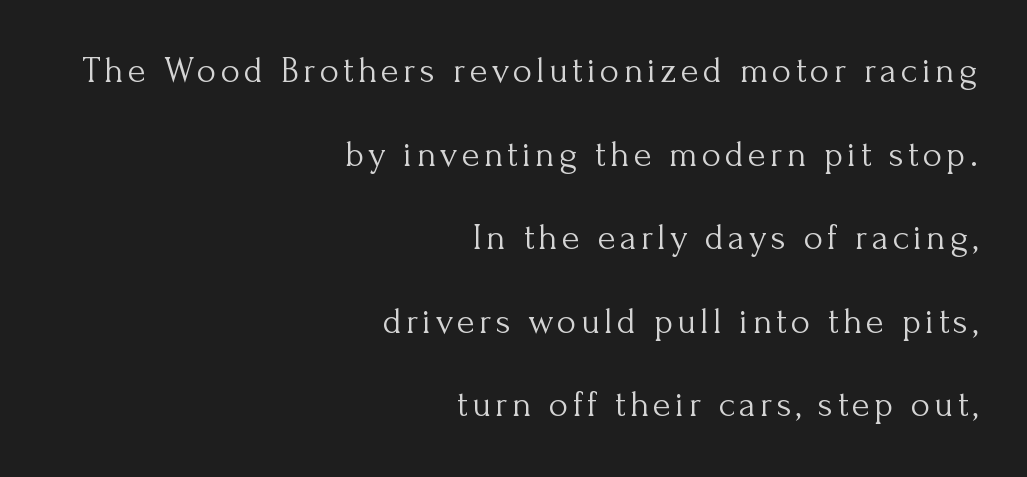
In CSS terms this would be text-align: right. Each letter keeps its own natural width here, so spacing adapts to shape. Examine the stroke ends and you'll spot serifs. No word sits above an underline. Every character sits straight up, as roman type does. No letter is thick-stroked: the sample isn't bold.
